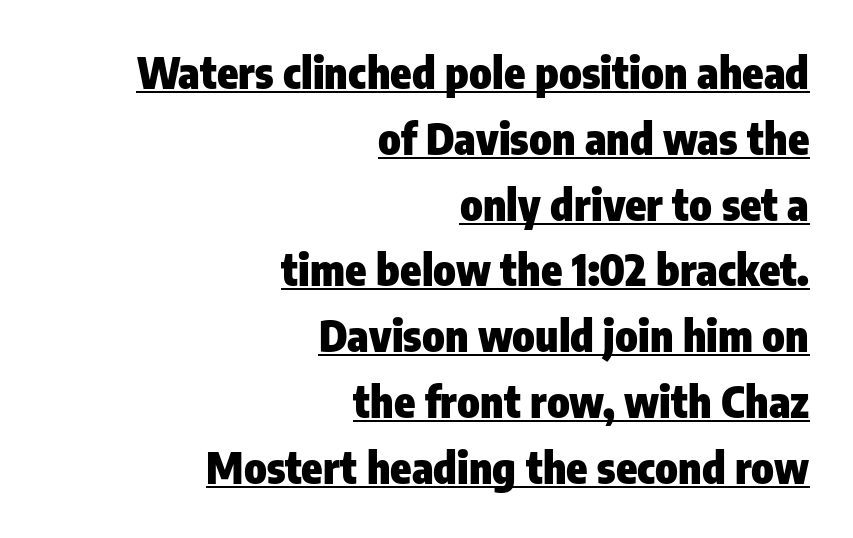
A baseline rule has been typeset under these characters. The passage shown is typeset with a sans-serif family. The horizontal fit of the characters is conventional and even. Students, this is bold: see how much ink each stroke carries. Vertical spacing — default.
